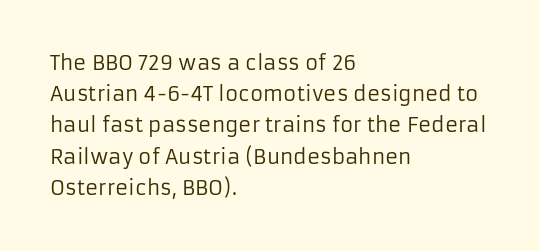
{"italic": "no", "bold": "no", "underline": "no", "align": "left", "line_spacing": "normal", "line_spacing_ratio": 1.56, "letter_spacing": "normal", "letter_spacing_em": 0.0, "glyph_px": 20}
